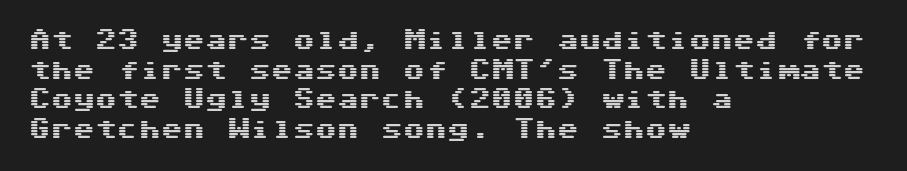
Q: Is the text italic (slanted)? A: No, it is upright.
Q: Is the text underlined? A: No.
Q: How is the paragraph aligned? A: Left-aligned.
Q: Is the spacing between letters normal or unusually wide? A: Normal.
Q: Is the spacing between lines tight, normal or loose? A: Normal.
